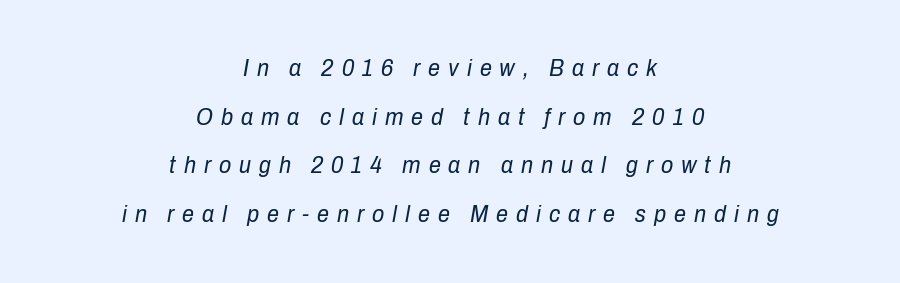
No heavy texture on the line: the type isn't bold. Centered paragraph, ragged on both sides. Yep, that's italic — everything's leaning. A typesetter would call this heavily tracked-out type. Quick note: underline off. In terms of leading, this rendering errs on the spacious side.
